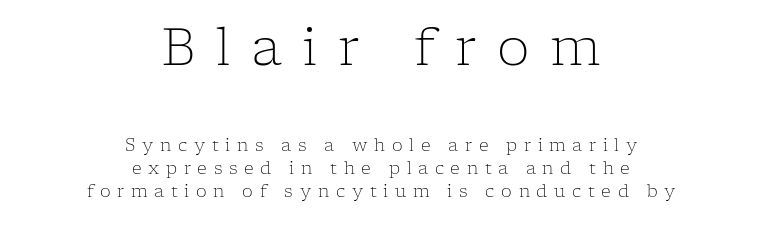
{"serif": "yes", "italic": "no", "bold": "no", "weight": "light", "width": "normal", "stroke_contrast": "low", "x_height": "medium", "monospaced": "no", "underline": "no", "align": "center", "line_spacing": "normal", "line_spacing_ratio": 1.35, "letter_spacing": "wide", "letter_spacing_em": 0.39, "larger_block": "first", "size_ratio": 3.06, "glyph_px": 52}
